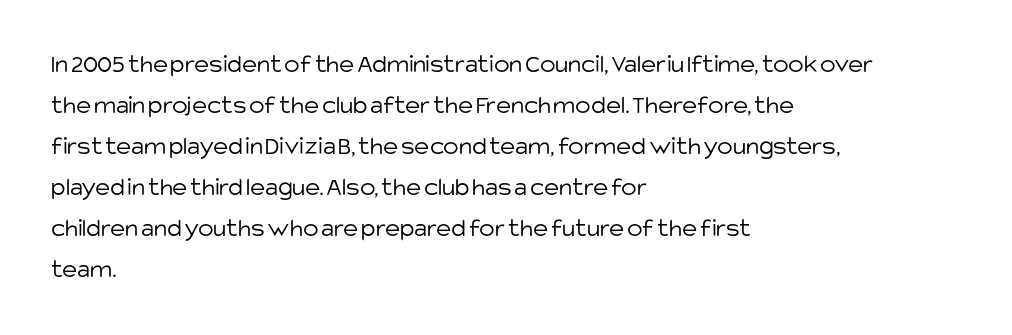
The words here are not underlined. Unbolded letterforms with no extra heft. Quick note: interline space is typical. These lines stack with their left ends in a neat column. Ordinary non-slanted type is in use. Here the glyphs are tracked normally, forming tight word shapes.
